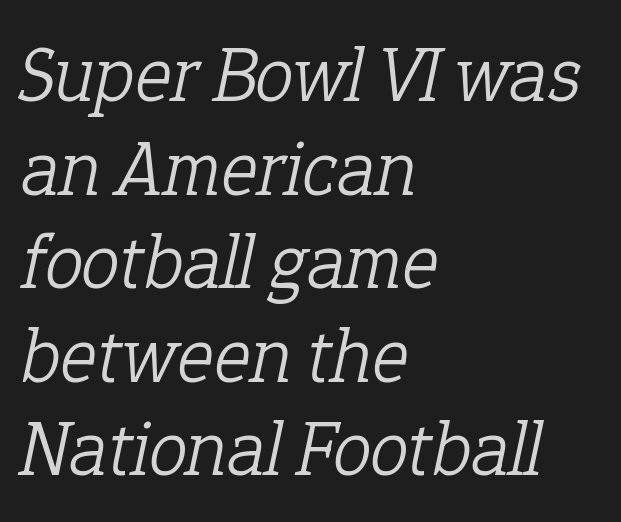
Q: Is the text bold? A: No.
Q: Is the text italic (slanted)? A: Yes, it leans right by about 12 degrees.
Q: Is the typeface a serif or a sans-serif typeface? A: Serif.
Q: Is the text underlined? A: No.
Q: How is the paragraph aligned? A: Left-aligned.
Q: Is the spacing between letters normal or unusually wide? A: Normal.
Q: Width (condensed, normal, or wide)? A: Normal.
Q: Stroke contrast? A: Low.
Q: x-height? A: Medium.
Q: Monospaced? A: No.
